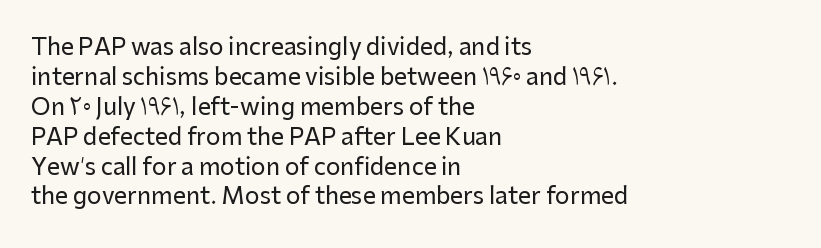
The rendering keeps characters at their native spacing. The string is rendered with underlining switched off. It's the straight-up-and-down kind of type. The paragraph has a hard left edge and a soft right edge. One glance says typical: line gaps are just what's usual.
